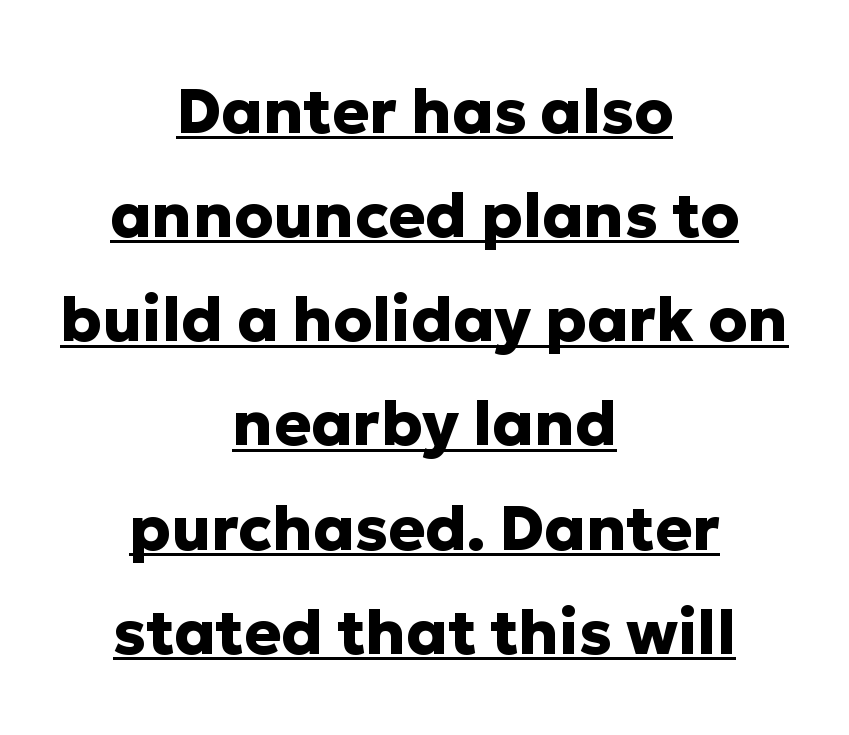
{"serif": "no", "italic": "no", "bold": "yes", "weight": "heavy", "width": "normal", "stroke_contrast": "low", "x_height": "medium", "monospaced": "no", "underline": "yes", "align": "center", "line_spacing": "normal", "line_spacing_ratio": 1.68, "letter_spacing": "normal", "letter_spacing_em": 0.0, "glyph_px": 62}
